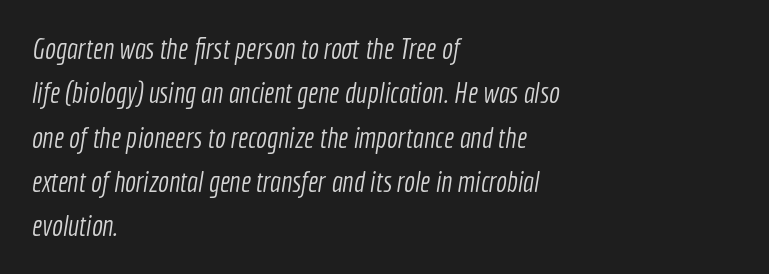
Students, note that the glyphs here touch the page at normal intervals. Rows of type keep a routine distance in the vertical direction. Is this a heavy cut? Hardly; it is regular or lighter. Is this a fixed-width face? No — the glyphs have proportional, varying widths. Bare-footed words on every line. The type family on display is of the sans-serif kind.
